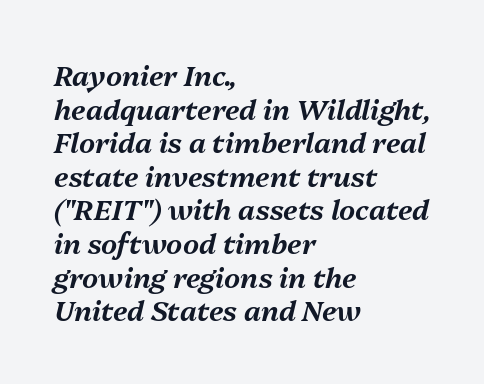
{"italic": "yes", "lean": "right", "slant_degrees": 13, "width": "normal", "stroke_contrast": "medium", "x_height": "medium", "monospaced": "no", "underline": "no", "align": "left", "line_spacing_ratio": 1.2, "letter_spacing": "normal", "letter_spacing_em": 0.0, "glyph_px": 28}
